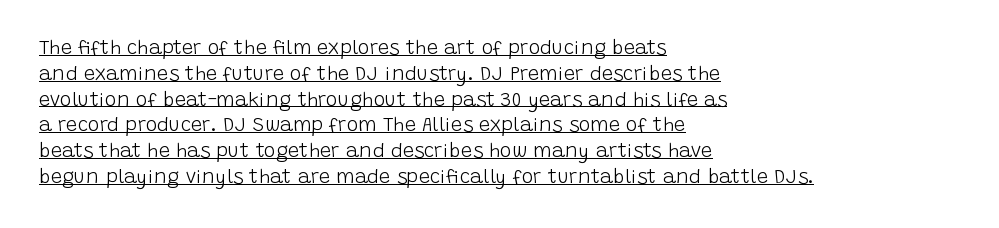
Q: Is the text bold? A: No.
Q: Is the text italic (slanted)? A: No, it is upright.
Q: Is the text underlined? A: Yes.
Q: How is the paragraph aligned? A: Left-aligned.
Q: Is the spacing between letters normal or unusually wide? A: Normal.
Q: Is the spacing between lines tight, normal or loose? A: Normal.
